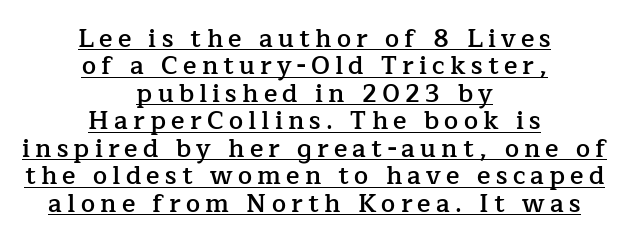
Q: Is the text bold? A: Semi-bold.
Q: Is the text italic (slanted)? A: No, it is upright.
Q: Is the text underlined? A: Yes.
Q: How is the paragraph aligned? A: Centered.
Q: Is the spacing between letters normal or unusually wide? A: Unusually wide.
Q: Is the spacing between lines tight, normal or loose? A: Tight.
